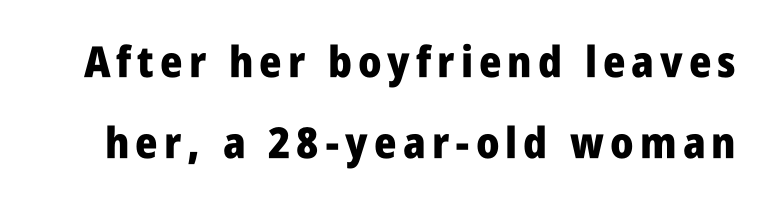
{"serif": "no", "italic": "no", "bold": "yes", "weight": "heavy", "width": "condensed", "stroke_contrast": "low", "x_height": "large", "monospaced": "no", "underline": "no", "line_spacing_ratio": 1.88, "glyph_px": 43}
